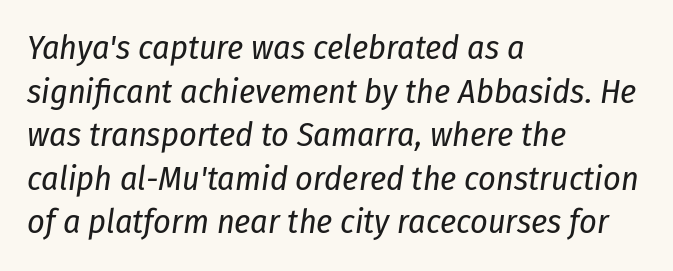
The image shows 34 px regular-weight, condensed type, italic (leaning right); set left-aligned, normal line spacing (1.28x), normal letter spacing, not underlined; low stroke contrast and a medium x-height.
